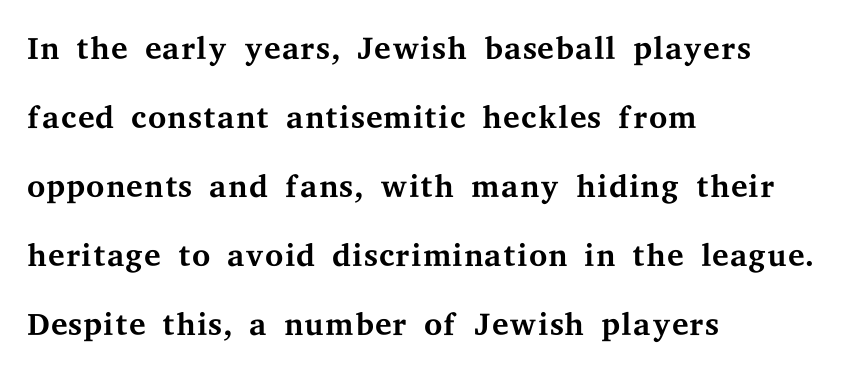
The image shows 47 px regular-weight, wide serif type, upright; set left-aligned, normal line spacing (1.47x), normal letter spacing, not underlined; medium stroke contrast and a medium x-height.
